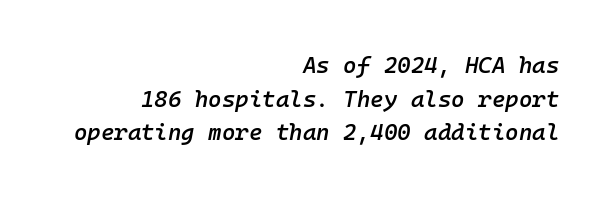
{"italic": "yes", "lean": "right", "slant_degrees": 10, "bold": "semi", "underline": "no", "align": "right", "line_spacing": "normal", "line_spacing_ratio": 1.46, "letter_spacing": "normal", "letter_spacing_em": 0.0, "glyph_px": 23}
